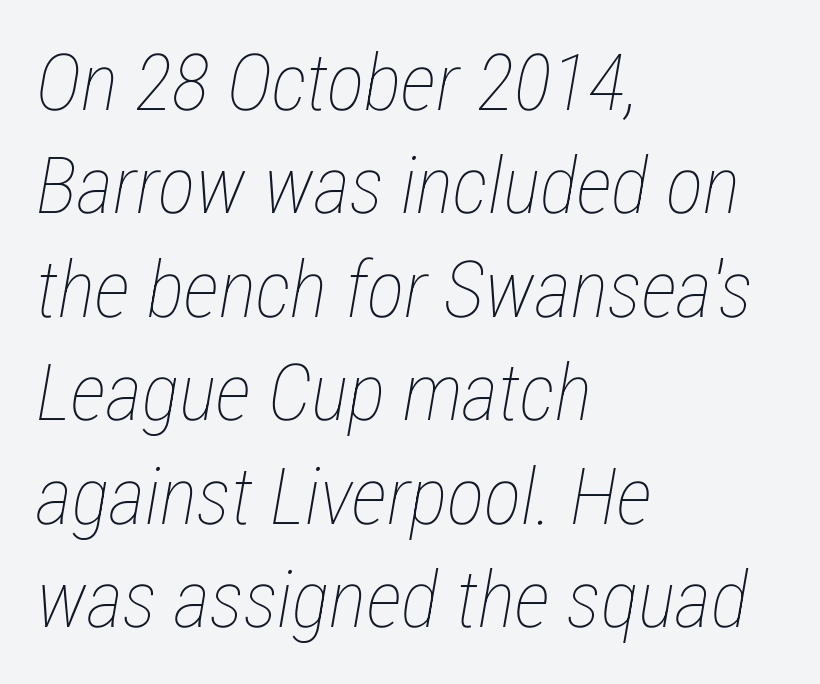
The image shows 79 px thin, condensed type, italic (leaning right); set left-aligned, normal line spacing (1.31x), normal letter spacing, not underlined; low stroke contrast and a medium x-height.
